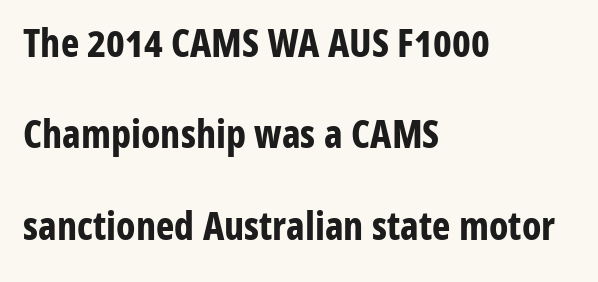
The line-height multiplier appears high, well above default. It's the straight-up-and-down kind of type. Weight check: bold — yes, fully. Where is the straight margin? On the left.
